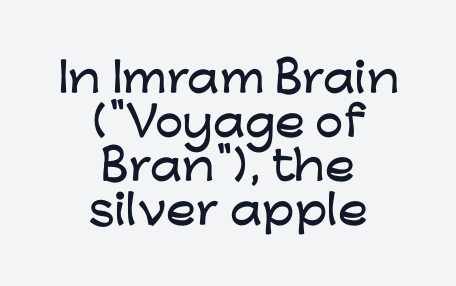
{"serif": "no", "italic": "no", "width": "wide", "stroke_contrast": "low", "x_height": "medium", "monospaced": "no", "underline": "no", "align": "center", "line_spacing": "tight", "line_spacing_ratio": 1.1, "letter_spacing": "normal", "letter_spacing_em": 0.0, "glyph_px": 40}
